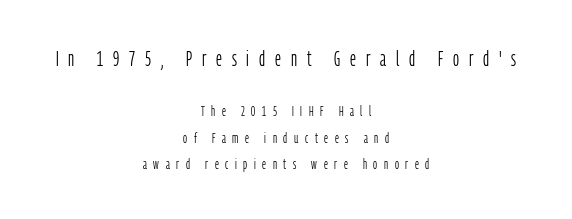
The image shows 21 px text type, upright; set centered, loose line spacing (1.91x), unusually wide letter spacing (+0.47 em), not underlined; the first (top) block is 1.5x larger.
